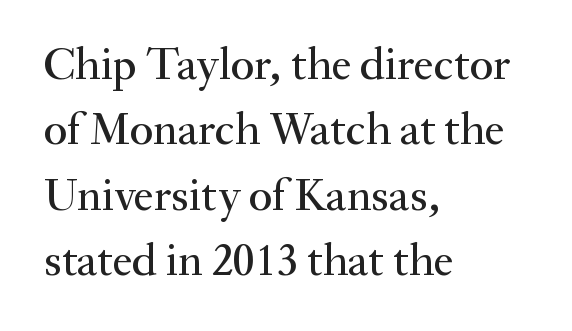
{"serif": "yes", "italic": "no", "width": "normal", "stroke_contrast": "medium", "x_height": "small", "monospaced": "no", "underline": "no", "align": "left", "line_spacing": "normal", "line_spacing_ratio": 1.42, "letter_spacing": "normal", "letter_spacing_em": 0.0, "glyph_px": 46}
